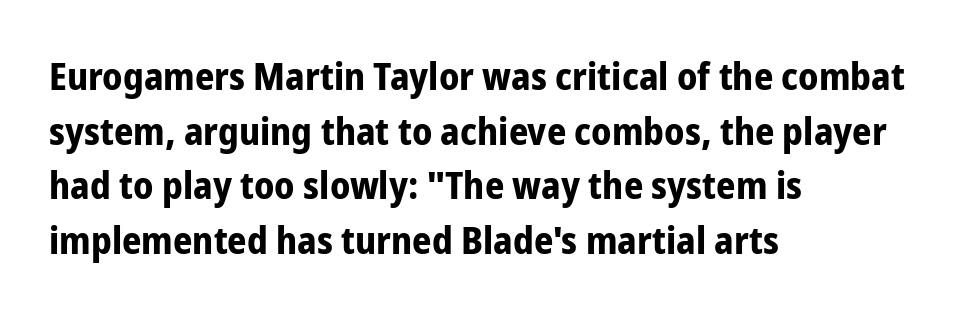
{"serif": "no", "italic": "no", "bold": "yes", "weight": "bold", "width": "condensed", "stroke_contrast": "low", "x_height": "medium", "monospaced": "no", "underline": "no", "align": "left", "line_spacing": "normal", "line_spacing_ratio": 1.44, "letter_spacing": "normal", "letter_spacing_em": 0.0, "glyph_px": 38}
